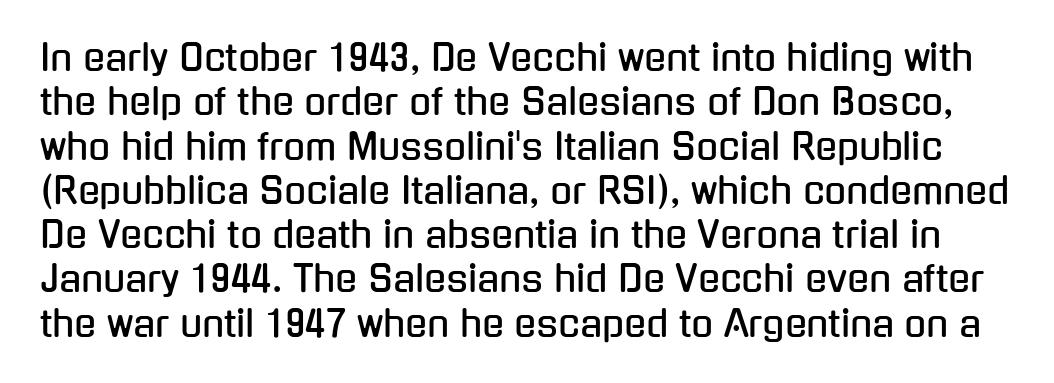
Q: Is the text italic (slanted)? A: No, it is upright.
Q: Is the typeface a serif or a sans-serif typeface? A: Sans-serif.
Q: Is the text underlined? A: No.
Q: Is the spacing between letters normal or unusually wide? A: Normal.
Q: Width (condensed, normal, or wide)? A: Condensed.
Q: Stroke contrast? A: Low.
Q: x-height? A: Medium.
Q: Monospaced? A: No.
